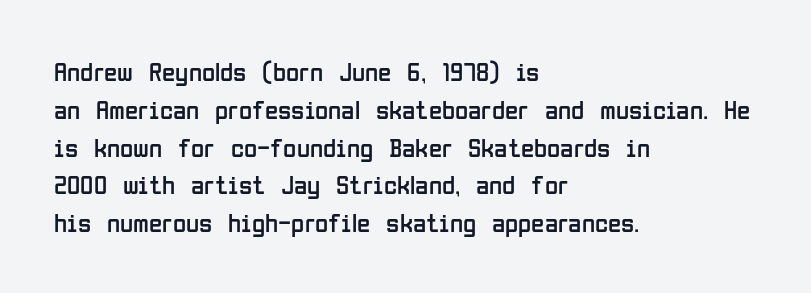
{"italic": "no", "bold": "no", "underline": "no", "align": "left", "line_spacing": "normal", "line_spacing_ratio": 1.4, "letter_spacing": "normal", "letter_spacing_em": 0.0, "glyph_px": 27}
